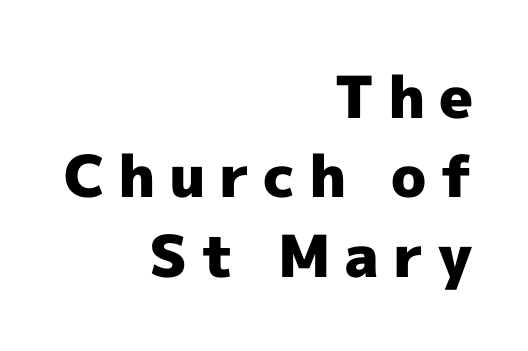
Q: Is the text bold? A: Yes.
Q: Is the text italic (slanted)? A: No, it is upright.
Q: Is the typeface a serif or a sans-serif typeface? A: Sans-serif.
Q: Is the text underlined? A: No.
Q: How is the paragraph aligned? A: Right-aligned.
Q: Is the spacing between letters normal or unusually wide? A: Unusually wide.
Q: Is the spacing between lines tight, normal or loose? A: Normal.
Q: Width (condensed, normal, or wide)? A: Normal.
Q: x-height? A: Medium.
Q: Monospaced? A: No.
